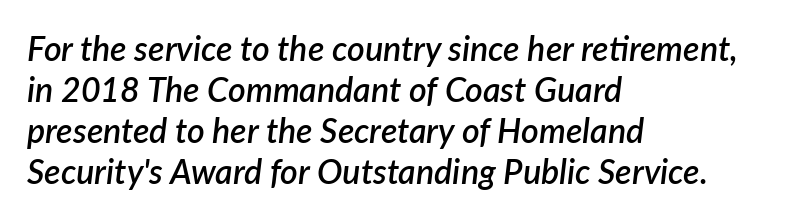
The image shows 34 px semibold type, italic (leaning right); set left-aligned, line spacing 1.21x, normal letter spacing, not underlined; low stroke contrast and a medium x-height.
